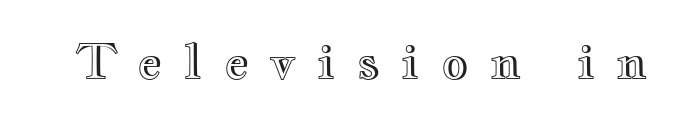
Q: Is the text italic (slanted)? A: No, it is upright.
Q: Is the text underlined? A: No.
Q: Is the spacing between letters normal or unusually wide? A: Unusually wide.
Q: Width (condensed, normal, or wide)? A: Wide.
Q: x-height? A: Small.
Q: Monospaced? A: No.
